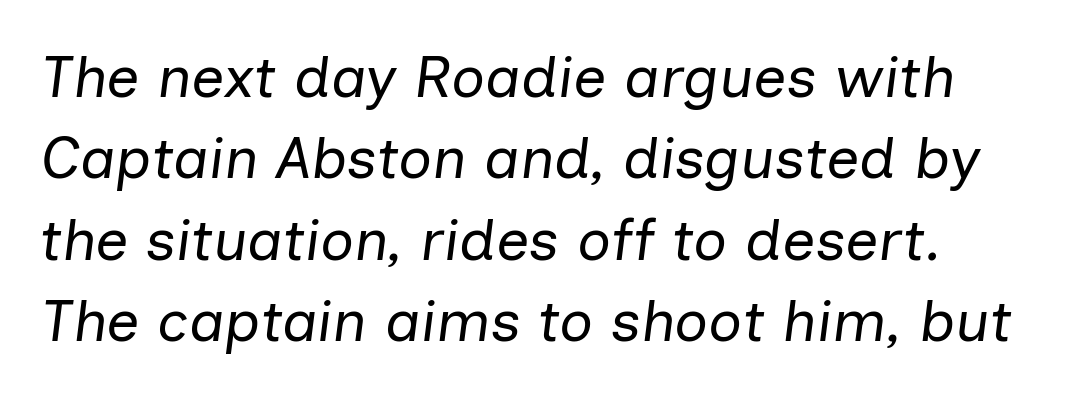
Q: Is the text bold? A: No.
Q: Is the text italic (slanted)? A: Yes, it leans right by about 7 degrees.
Q: Is the text underlined? A: No.
Q: How is the paragraph aligned? A: Left-aligned.
Q: Is the spacing between letters normal or unusually wide? A: Normal.
Q: Is the spacing between lines tight, normal or loose? A: Normal.
Q: Width (condensed, normal, or wide)? A: Normal.
Q: Stroke contrast? A: Low.
Q: x-height? A: Medium.
Q: Monospaced? A: No.
